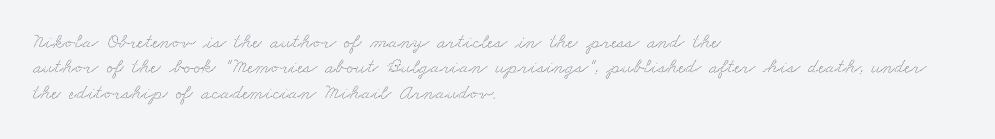
The gaps between neighbouring characters are ordinary and unremarkable. Anything drawn beneath the words? Only blank space. The rendering anchors every line to the left-hand side.
